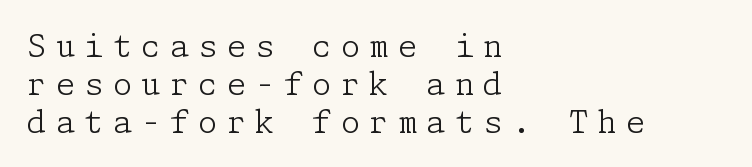
This sample is left-justified, so line endings fall wherever the words run out. The passage shown is typeset with a serif family. The space directly below the letters is spotless. Someone cranked the tracking dial way up on this one.
